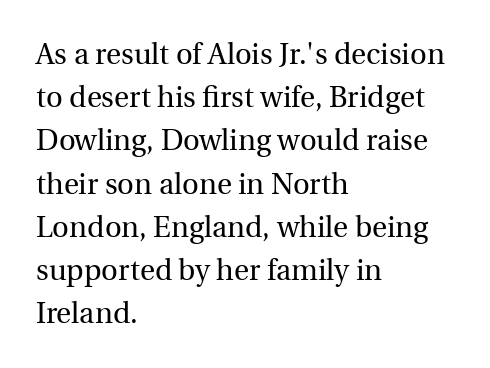
Serif or sans? Serif — the stroke terminals have little feet. The passage shown is typed in a proportional face where columns would drift. Does extra space separate the letters? No, they use regular spacing. The passage shown is not underscored anywhere. Vertically, the passage feels balanced, rows spaced as you'd expect.
